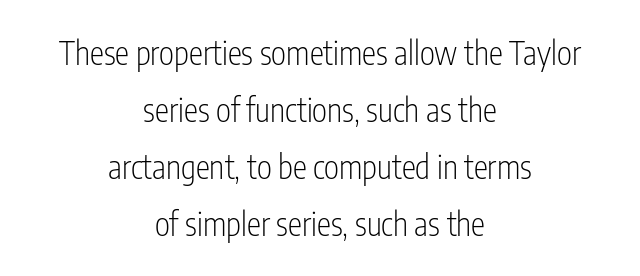
Q: Is the text bold? A: No.
Q: Is the text italic (slanted)? A: No, it is upright.
Q: Is the typeface a serif or a sans-serif typeface? A: Sans-serif.
Q: Is the text underlined? A: No.
Q: How is the paragraph aligned? A: Centered.
Q: Is the spacing between letters normal or unusually wide? A: Normal.
Q: Width (condensed, normal, or wide)? A: Condensed.
Q: Stroke contrast? A: Low.
Q: x-height? A: Medium.
Q: Monospaced? A: No.
